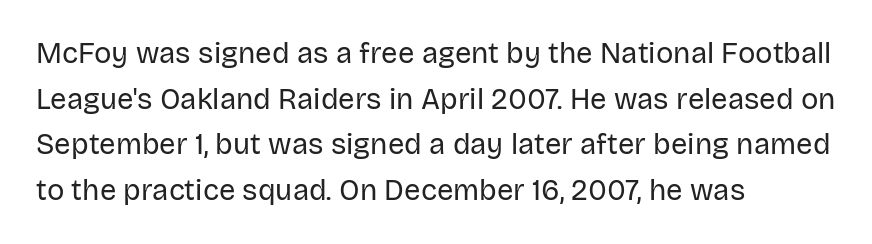
{"serif": "no", "italic": "no", "bold": "no", "weight": "regular", "width": "normal", "stroke_contrast": "low", "x_height": "large", "monospaced": "no", "underline": "no", "align": "left", "line_spacing": "normal", "line_spacing_ratio": 1.57, "letter_spacing": "normal", "letter_spacing_em": 0.0, "glyph_px": 29}
